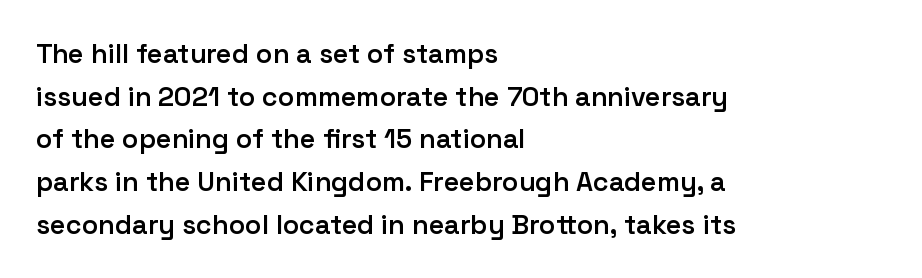
The characters look somewhat weighty, a semibold short of true bold. This sample uses an upright cut, with every glyph sitting square on the baseline. The horizontal fit of the characters is conventional and even. The ragged edge is on the right, which tells us the setting is flush left. This block has exactly the height ordinary leading produces. Glance below the letters and you will spot only blank space.
